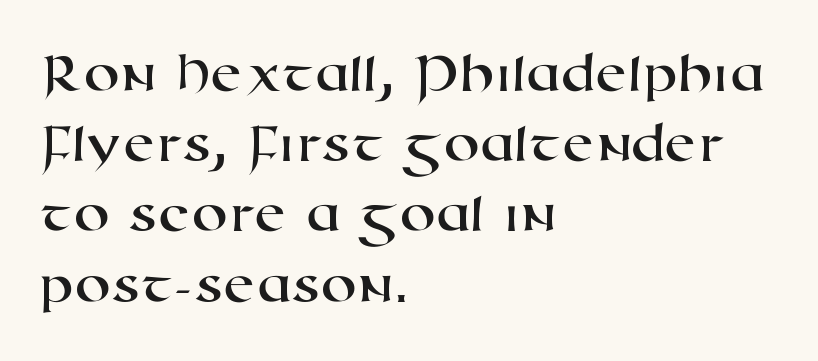
{"serif": "no", "width": "wide", "stroke_contrast": "high", "x_height": "medium", "monospaced": "no", "underline": "no", "align": "left", "line_spacing_ratio": 1.21, "letter_spacing": "normal", "letter_spacing_em": 0.0, "glyph_px": 58}
